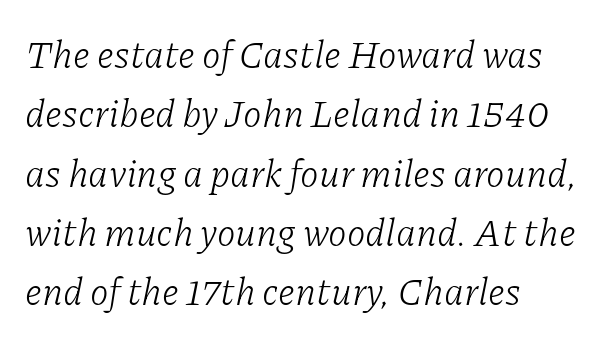
Small tapered or slab feet sit at the stroke ends, so this counts as serif. Note the varied advance widths — an 'i' is clearly narrower than an 'm'. The space between consecutive lines is moderate. Quick note: underline off.
